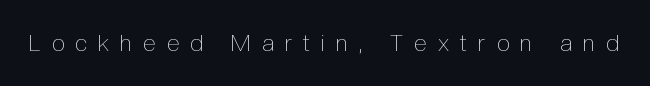
{"italic": "no", "bold": "no", "underline": "no", "letter_spacing": "wide", "letter_spacing_em": 0.49, "glyph_px": 23}
